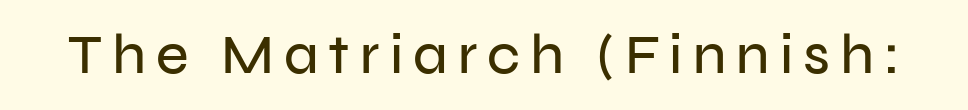
Q: Is the text italic (slanted)? A: No, it is upright.
Q: Is the typeface a serif or a sans-serif typeface? A: Sans-serif.
Q: Is the text underlined? A: No.
Q: Width (condensed, normal, or wide)? A: Normal.
Q: Stroke contrast? A: Low.
Q: x-height? A: Medium.
Q: Monospaced? A: No.
